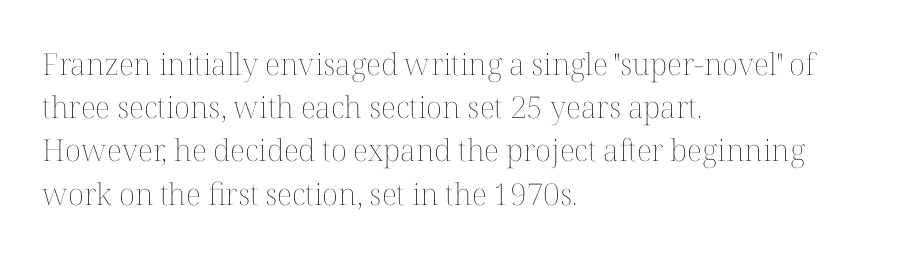
Quick note: interline space is typical. Do the letters lean? They stand straight. Looks like regular typesetting: each glyph gets only the width it needs. Check under the words: just untouched page. Stroke thickness stays within the range of a standard reading face or lighter.
